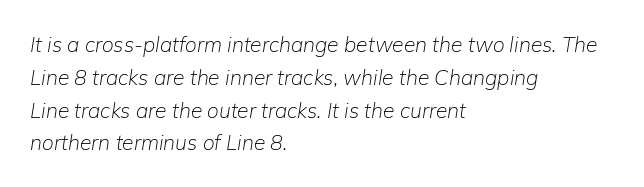
Q: Is the text bold? A: No.
Q: Is the text italic (slanted)? A: Yes, it leans right by about 9 degrees.
Q: Is the text underlined? A: No.
Q: How is the paragraph aligned? A: Left-aligned.
Q: Is the spacing between letters normal or unusually wide? A: Normal.
Q: Is the spacing between lines tight, normal or loose? A: Normal.
